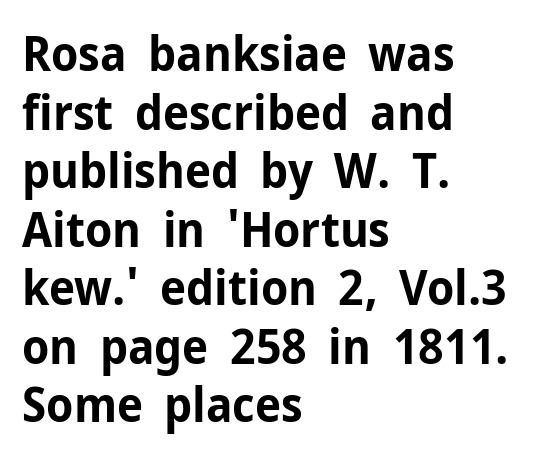
{"serif": "no", "italic": "no", "bold": "yes", "weight": "bold", "width": "normal", "stroke_contrast": "low", "x_height": "medium", "monospaced": "no", "underline": "no", "align": "left", "line_spacing_ratio": 1.22, "letter_spacing": "normal", "letter_spacing_em": 0.0, "glyph_px": 48}
